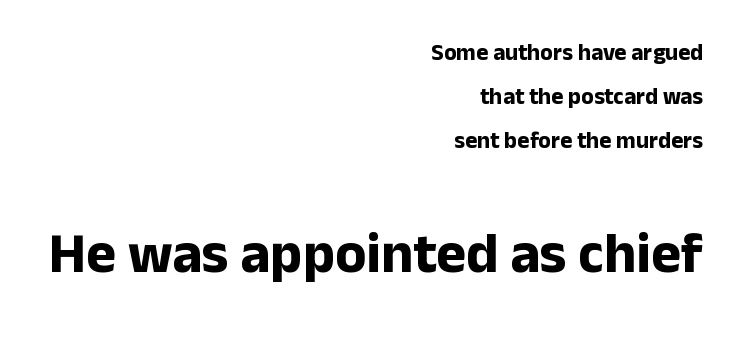
Scale increases going downward across the two blocks. Typographic density is high because the face is bold. Notice the wide empty band between every row — that's loose leading. Glance below the letters and you will spot only blank space. The text block is weighted toward the right margin, trailing off unevenly leftward.
